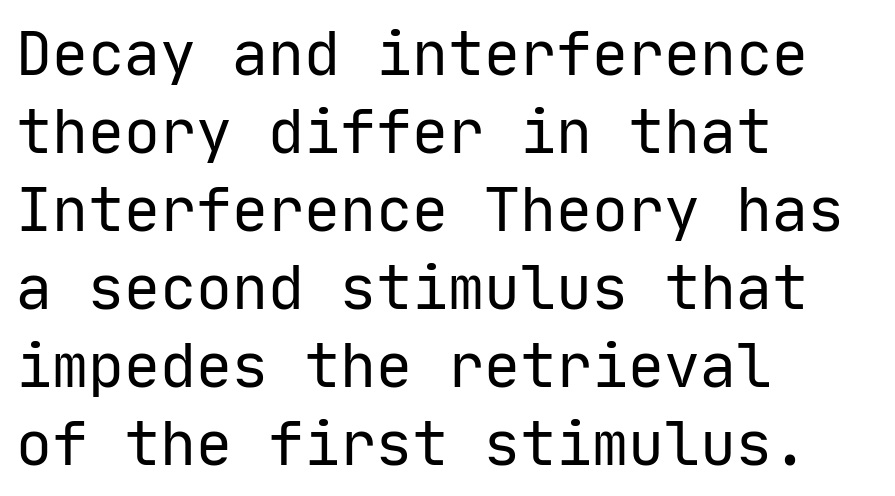
The image shows 60 px regular-weight sans-serif type, upright, monospaced; set left-aligned, normal line spacing (1.3x), normal letter spacing, not underlined; low stroke contrast and a medium x-height.
